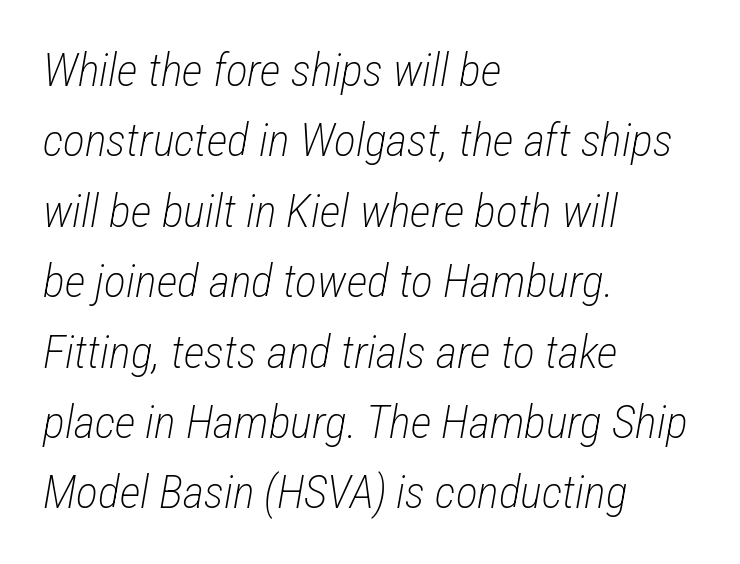
You could not count columns in this text — the font is proportionally spaced. The setting favours the left margin, as ordinary paragraphs usually do. Only glyphs here, with clear space below each row. This is not heavy type; no bold has been used.
